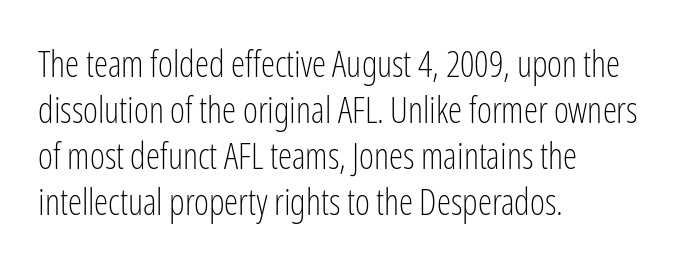
The face looks like a standard text weight, possibly lighter. Honestly, the row spacing looks completely unremarkable. Between one letter and the next there's only the usual sliver of space. The setting favours the left margin, as ordinary paragraphs usually do.
